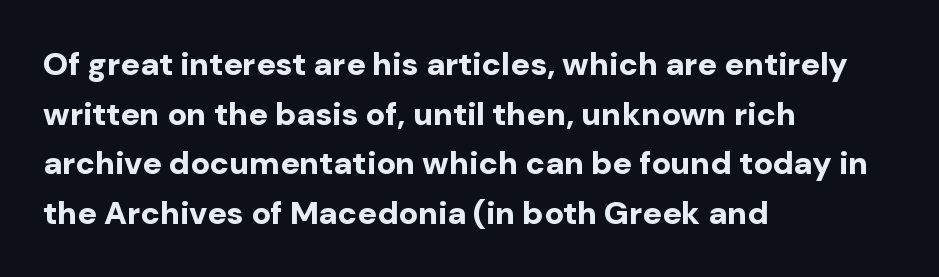
These lines keep a tight, regular rhythm from letter to letter. The block of text has a typical density, with ordinary space between rows. The ragged edge is on the right, which tells us the setting is flush left. Words float on clear page, feet unadorned. The strokes are fattened all the way to bold.
